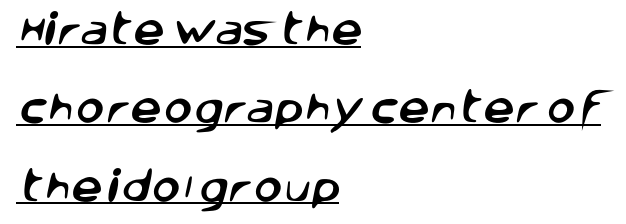
The compositor pushed each line to the left boundary. These lines keep a tight, regular rhythm from letter to letter. Every word sits above its own underline. The designer went with a sans here, leaving each stem footless. The rendering uses natural spacing where letterforms have individual widths.
